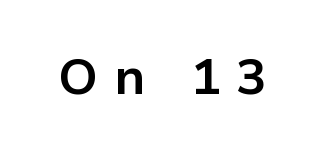
Q: Is the text bold? A: Yes.
Q: Is the text italic (slanted)? A: No, it is upright.
Q: Is the typeface a serif or a sans-serif typeface? A: Sans-serif.
Q: Is the text underlined? A: No.
Q: Is the spacing between letters normal or unusually wide? A: Unusually wide.
Q: Width (condensed, normal, or wide)? A: Normal.
Q: Stroke contrast? A: Low.
Q: x-height? A: Medium.
Q: Monospaced? A: No.
